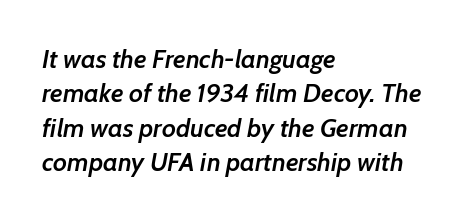
The area under the type is left untouched. The lines are quadded left. The font's italic variant was chosen for this text. What's the leading like? Ordinary, nothing unusual. The line texture is even and compact thanks to regular tracking.
